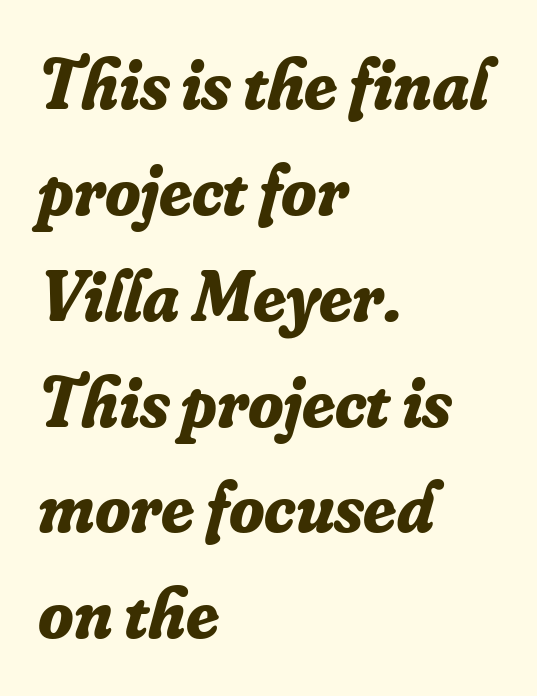
Q: Is the text bold? A: Yes.
Q: Is the text italic (slanted)? A: Yes, it leans right by about 16 degrees.
Q: Is the typeface a serif or a sans-serif typeface? A: Serif.
Q: Is the text underlined? A: No.
Q: How is the paragraph aligned? A: Left-aligned.
Q: Is the spacing between letters normal or unusually wide? A: Normal.
Q: Is the spacing between lines tight, normal or loose? A: Normal.
Q: Width (condensed, normal, or wide)? A: Normal.
Q: Stroke contrast? A: Low.
Q: x-height? A: Small.
Q: Monospaced? A: No.
